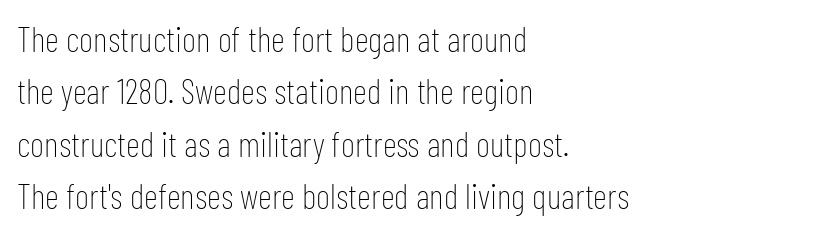
{"serif": "no", "italic": "no", "bold": "no", "weight": "thin", "width": "condensed", "stroke_contrast": "low", "x_height": "medium", "monospaced": "no", "underline": "no", "align": "left", "line_spacing": "normal", "line_spacing_ratio": 1.5, "letter_spacing": "normal", "letter_spacing_em": 0.0, "glyph_px": 35}
